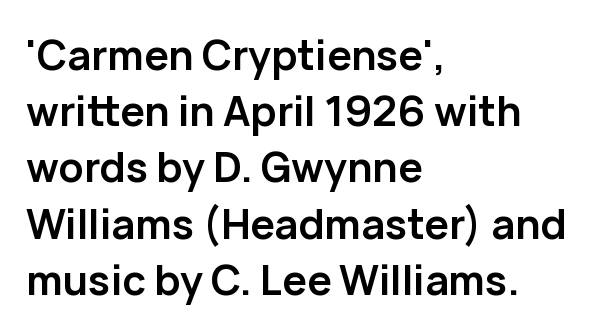
Q: Is the text bold? A: Yes.
Q: Is the text italic (slanted)? A: No, it is upright.
Q: Is the typeface a serif or a sans-serif typeface? A: Sans-serif.
Q: Is the text underlined? A: No.
Q: How is the paragraph aligned? A: Left-aligned.
Q: Is the spacing between letters normal or unusually wide? A: Normal.
Q: Is the spacing between lines tight, normal or loose? A: Normal.
Q: Width (condensed, normal, or wide)? A: Normal.
Q: Stroke contrast? A: Low.
Q: x-height? A: Medium.
Q: Monospaced? A: No.
